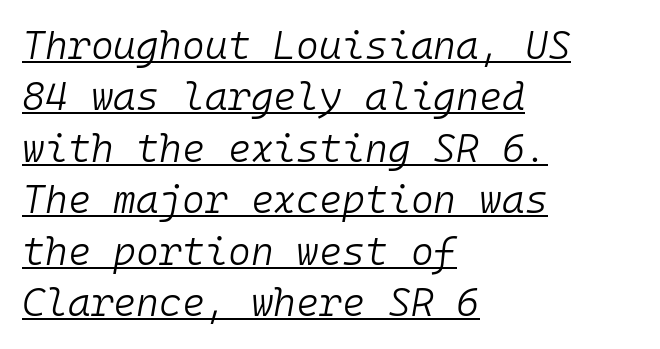
Looking at the ascenders, they clearly lean. Is this a fixed-width face? Yes — each glyph sits in an identical cell. A normal amount of white space separates one row of letters from the next. The letterforms sit at book weight or below.
